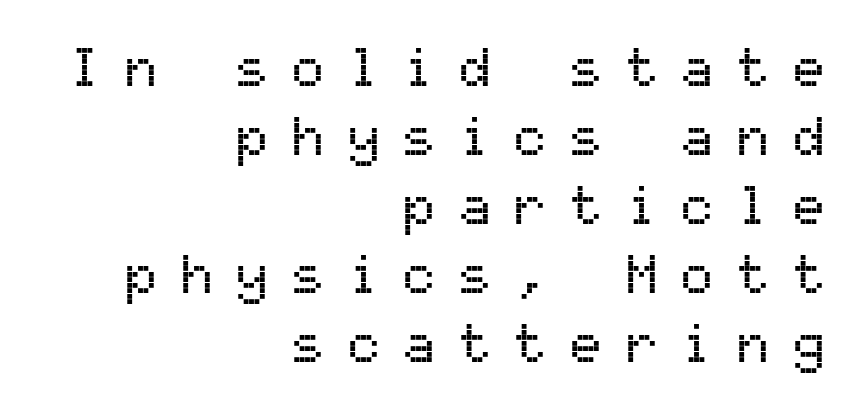
Q: Is the text italic (slanted)? A: No, it is upright.
Q: Is the typeface a serif or a sans-serif typeface? A: Sans-serif.
Q: Is the text underlined? A: No.
Q: How is the paragraph aligned? A: Right-aligned.
Q: Is the spacing between letters normal or unusually wide? A: Unusually wide.
Q: Is the spacing between lines tight, normal or loose? A: Normal.
Q: Width (condensed, normal, or wide)? A: Normal.
Q: Stroke contrast? A: Medium.
Q: x-height? A: Medium.
Q: Monospaced? A: Yes.
